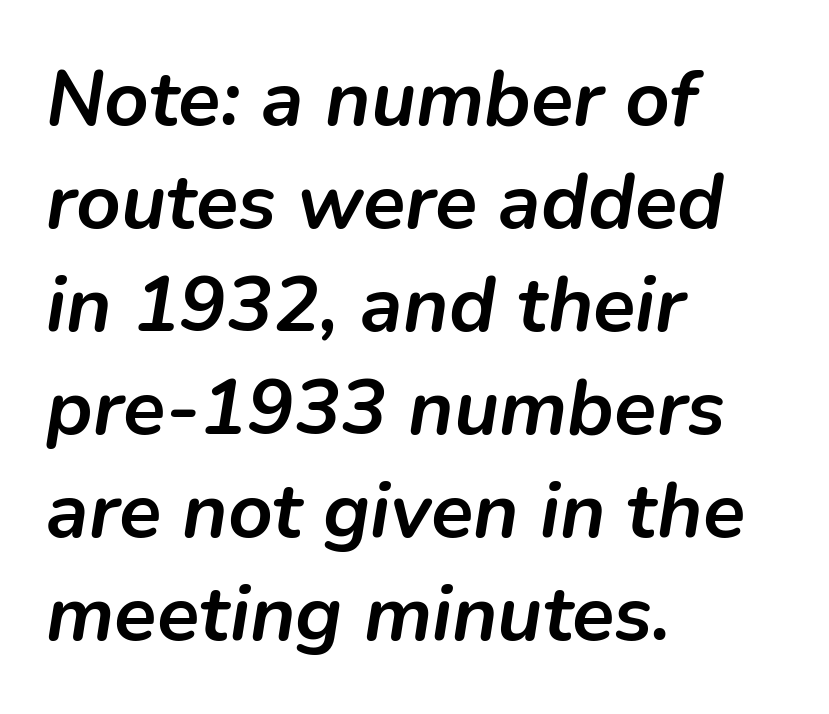
A typesetter would mark this as italic. Set as a true bold cut, around the 700 mark. Caption: standard tracking, unaltered. Left-aligned paragraph, ragged on the right. Bare-footed words on every line.
